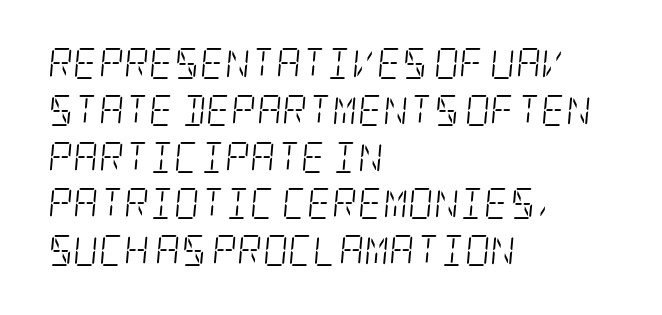
Q: Is the text bold? A: No.
Q: Is the text italic (slanted)? A: Yes, it leans right by about 5 degrees.
Q: Is the typeface a serif or a sans-serif typeface? A: Serif.
Q: Is the text underlined? A: No.
Q: How is the paragraph aligned? A: Left-aligned.
Q: Is the spacing between letters normal or unusually wide? A: Normal.
Q: Is the spacing between lines tight, normal or loose? A: Normal.
Q: Width (condensed, normal, or wide)? A: Condensed.
Q: Stroke contrast? A: Low.
Q: x-height? A: Large.
